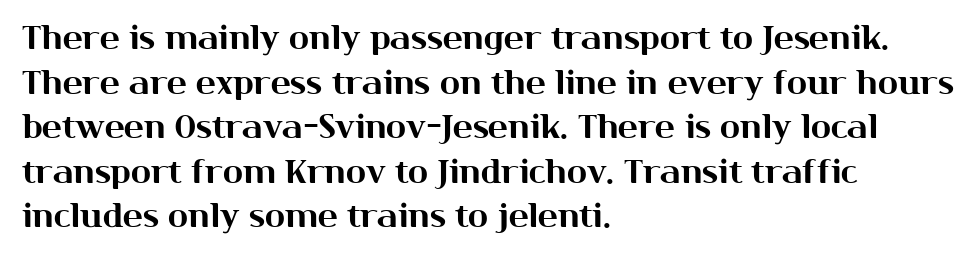
Q: Is the text italic (slanted)? A: No, it is upright.
Q: Is the typeface a serif or a sans-serif typeface? A: Sans-serif.
Q: Is the text underlined? A: No.
Q: How is the paragraph aligned? A: Left-aligned.
Q: Is the spacing between letters normal or unusually wide? A: Normal.
Q: Is the spacing between lines tight, normal or loose? A: Normal.
Q: Width (condensed, normal, or wide)? A: Normal.
Q: Stroke contrast? A: Medium.
Q: x-height? A: Medium.
Q: Monospaced? A: No.
